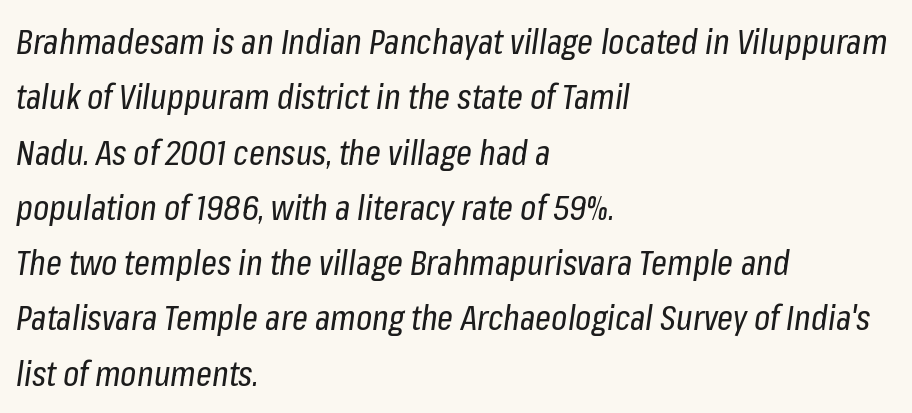
Q: Is the text bold? A: No.
Q: Is the text italic (slanted)? A: Yes, it leans right by about 8 degrees.
Q: Is the text underlined? A: No.
Q: How is the paragraph aligned? A: Left-aligned.
Q: Is the spacing between letters normal or unusually wide? A: Normal.
Q: Is the spacing between lines tight, normal or loose? A: Normal.
Q: Width (condensed, normal, or wide)? A: Condensed.
Q: Stroke contrast? A: Low.
Q: x-height? A: Medium.
Q: Monospaced? A: No.
